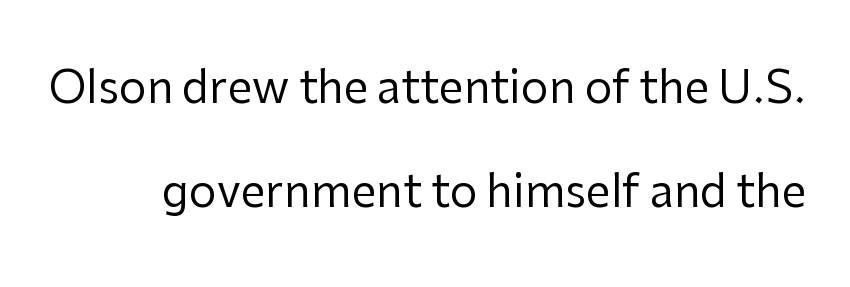
The image shows 44 px regular-weight sans-serif type, upright; set loose line spacing (2.37x), normal letter spacing, not underlined; low stroke contrast and a medium x-height.
